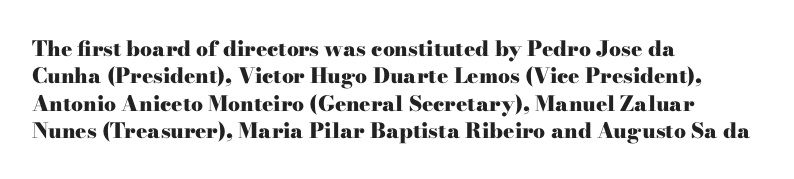
{"italic": "no", "bold": "yes", "underline": "no", "align": "left", "line_spacing": "normal", "line_spacing_ratio": 1.3, "letter_spacing": "normal", "letter_spacing_em": 0.0, "glyph_px": 21}
